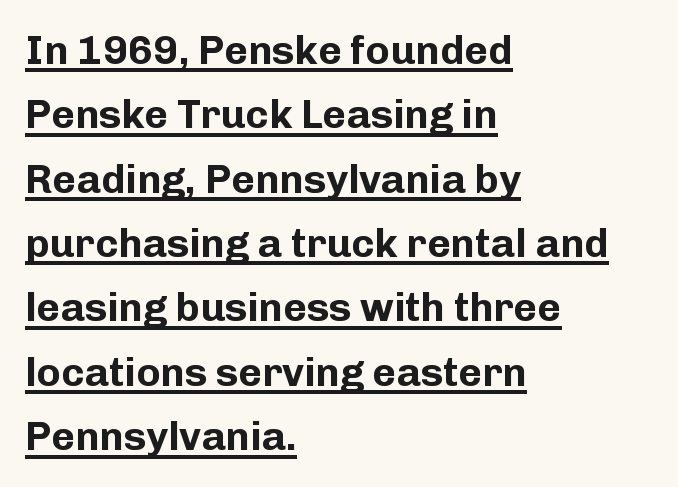
{"serif": "no", "italic": "no", "bold": "yes", "weight": "bold", "width": "normal", "stroke_contrast": "low", "x_height": "medium", "monospaced": "no", "underline": "yes", "align": "left", "line_spacing": "normal", "line_spacing_ratio": 1.57, "letter_spacing": "normal", "letter_spacing_em": 0.0, "glyph_px": 41}
